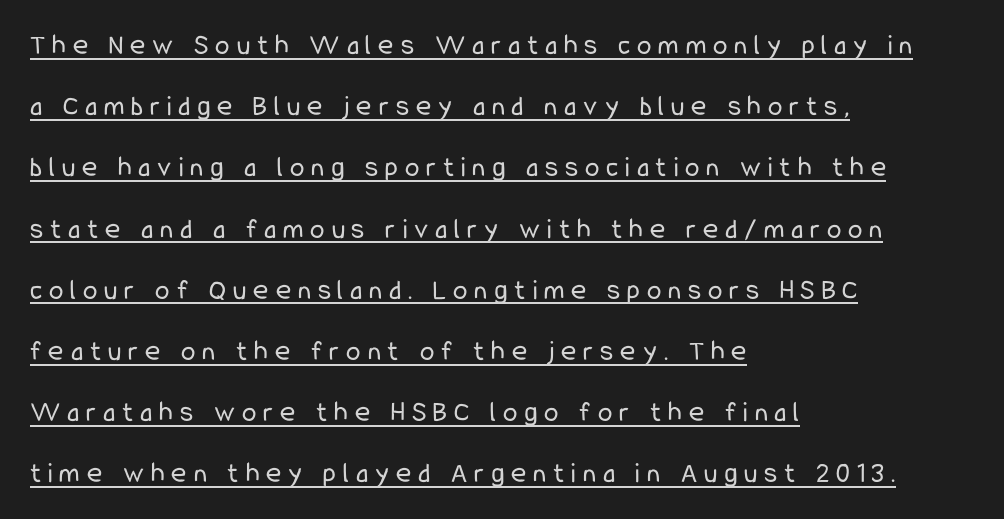
If you drew a ruler down the left edge, every line would touch it. This reads as an unemphasized weight, regular at the heaviest. The face used here appears with an underline applied. Is this a fixed-width face? No — the glyphs have proportional, varying widths.
